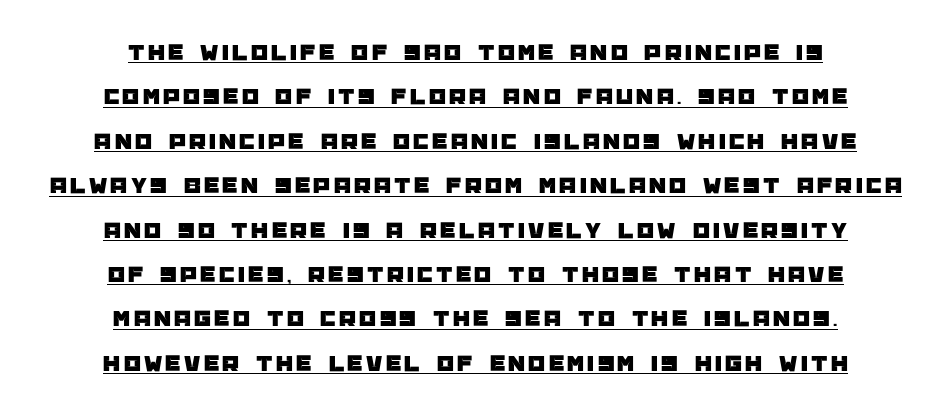
Q: Is the text italic (slanted)? A: No, it is upright.
Q: Is the text underlined? A: Yes.
Q: How is the paragraph aligned? A: Centered.
